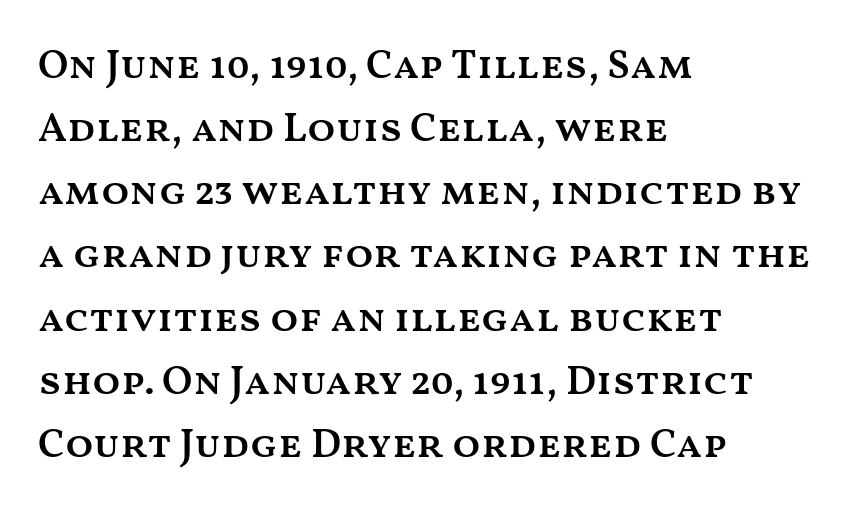
Ordinary non-slanted type is in use. Stems and bowls a touch heavier than normal — semibold. Line starts are locked; line ends wander. The rendering uses natural spacing where letterforms have individual widths. Underline: absent.
